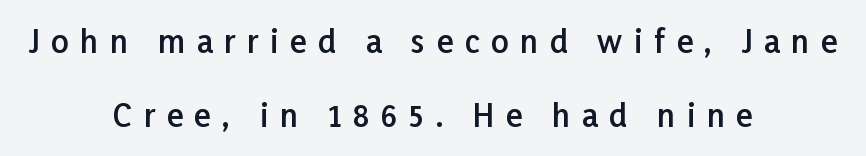
Q: Is the text bold? A: Semi-bold.
Q: Is the text italic (slanted)? A: No, it is upright.
Q: Is the typeface a serif or a sans-serif typeface? A: Sans-serif.
Q: Is the text underlined? A: No.
Q: How is the paragraph aligned? A: Centered.
Q: Is the spacing between letters normal or unusually wide? A: Unusually wide.
Q: Is the spacing between lines tight, normal or loose? A: Loose.
Q: Width (condensed, normal, or wide)? A: Normal.
Q: Stroke contrast? A: Low.
Q: x-height? A: Medium.
Q: Monospaced? A: No.
